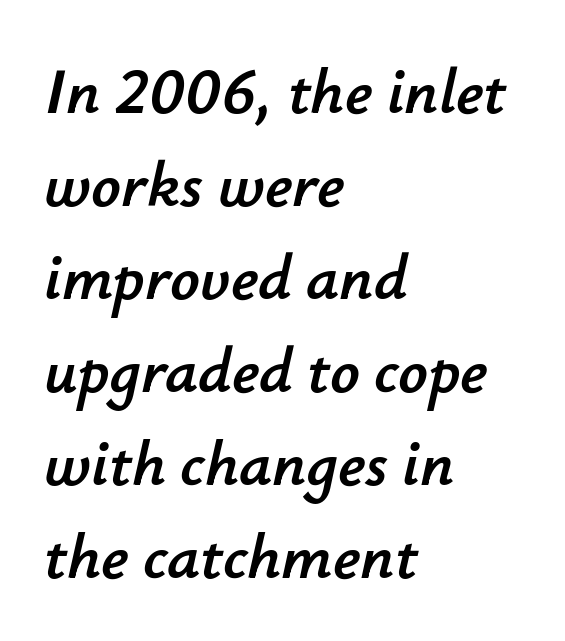
The image shows 65 px text type, italic (leaning right); set left-aligned, normal line spacing (1.43x), normal letter spacing, not underlined; low stroke contrast and a small x-height.
